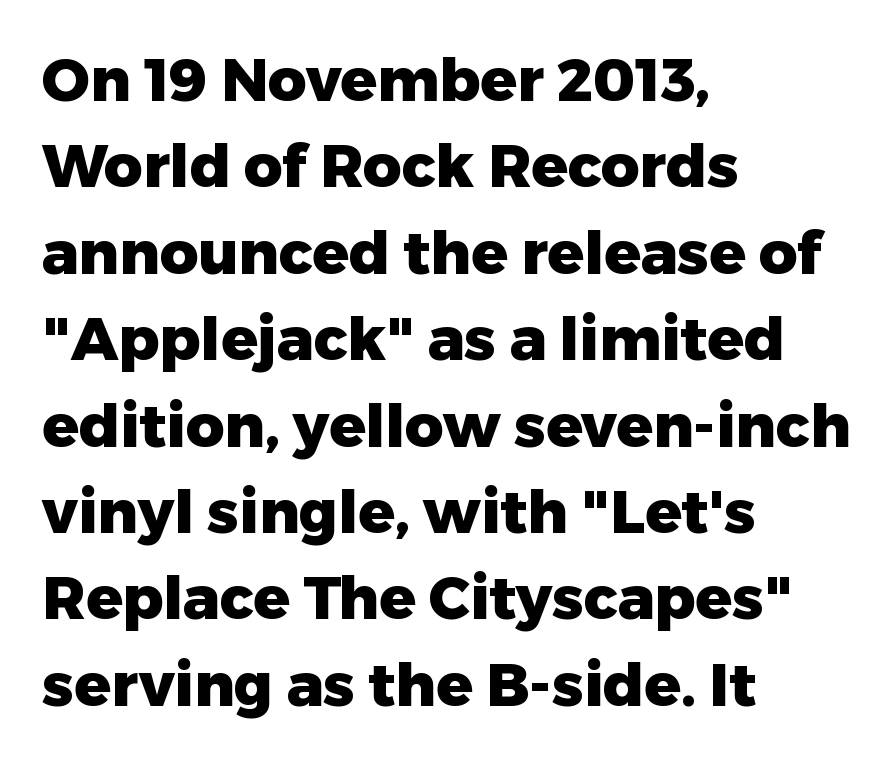
{"serif": "no", "italic": "no", "bold": "yes", "weight": "heavy", "width": "normal", "stroke_contrast": "low", "x_height": "medium", "monospaced": "no", "underline": "no", "align": "left", "line_spacing": "normal", "line_spacing_ratio": 1.44, "letter_spacing": "normal", "letter_spacing_em": 0.0, "glyph_px": 60}
